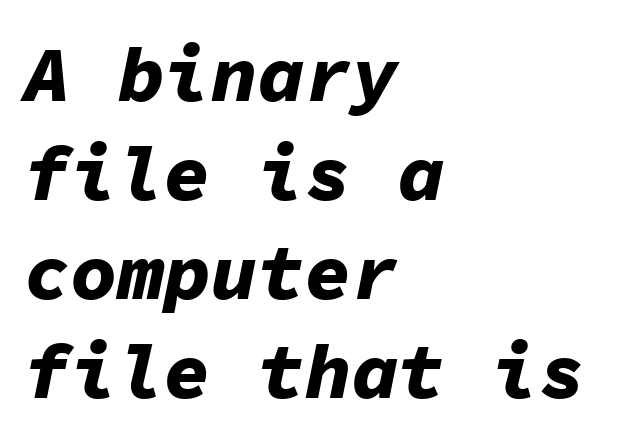
{"italic": "yes", "lean": "right", "slant_degrees": 11, "bold": "yes", "weight": "bold", "width": "normal", "stroke_contrast": "low", "x_height": "medium", "monospaced": "yes", "underline": "no", "align": "left", "line_spacing": "normal", "line_spacing_ratio": 1.27, "letter_spacing": "normal", "letter_spacing_em": 0.0, "glyph_px": 78}
